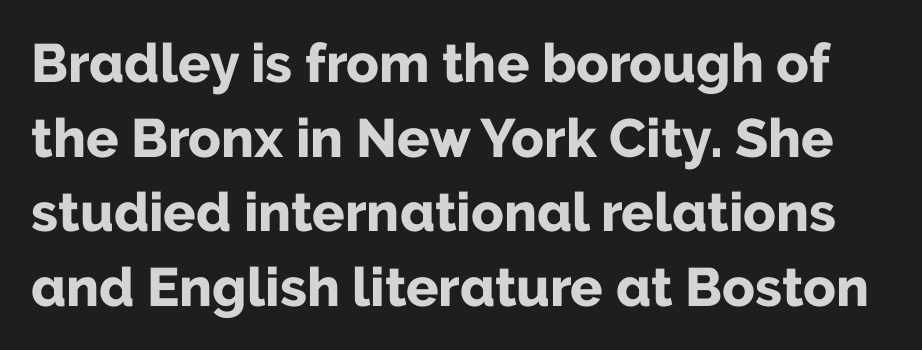
Q: Is the text bold? A: Yes.
Q: Is the text italic (slanted)? A: No, it is upright.
Q: Is the typeface a serif or a sans-serif typeface? A: Sans-serif.
Q: Is the text underlined? A: No.
Q: Is the spacing between letters normal or unusually wide? A: Normal.
Q: Is the spacing between lines tight, normal or loose? A: Normal.
Q: Width (condensed, normal, or wide)? A: Normal.
Q: Stroke contrast? A: Low.
Q: x-height? A: Medium.
Q: Monospaced? A: No.
